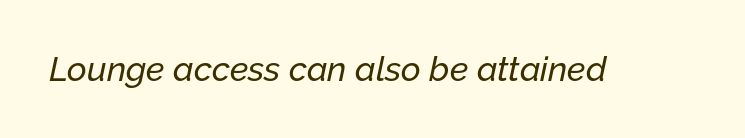
Looking at the ascenders, they clearly lean. Varying glyph widths throughout — classic text-font behaviour. Tracking here is standard; glyphs follow each other at the usual distance. The string is rendered with underlining switched off.
